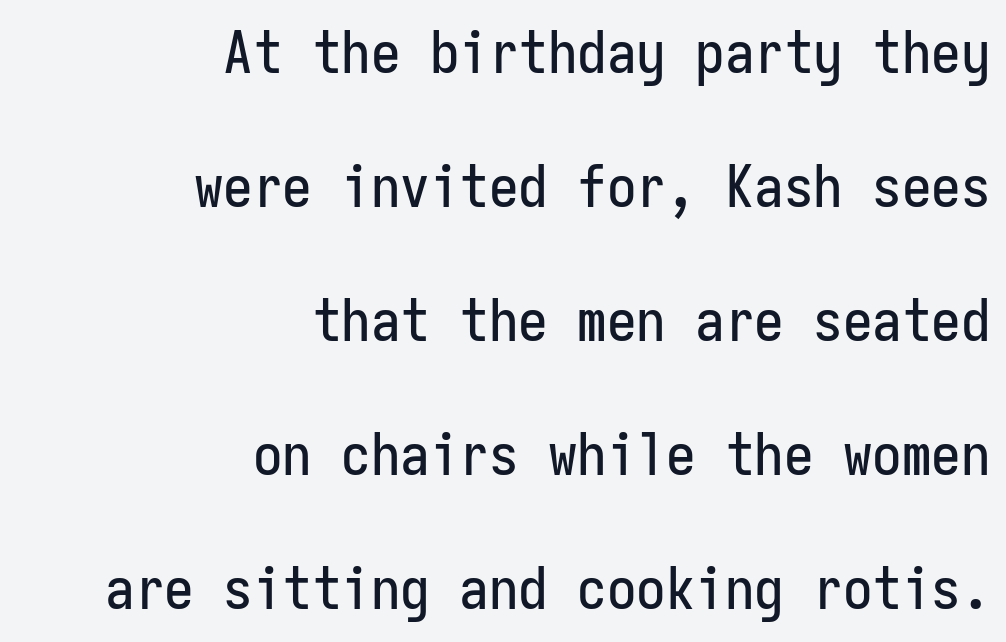
The image shows 59 px condensed sans-serif type, upright, monospaced; set right-aligned, loose line spacing (2.27x), normal letter spacing, not underlined; low stroke contrast and a medium x-height.
